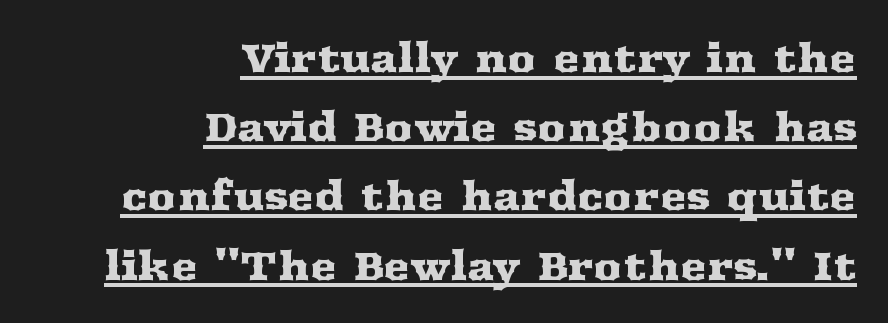
{"serif": "yes", "italic": "no", "width": "wide", "stroke_contrast": "medium", "x_height": "medium", "monospaced": "no", "underline": "yes", "align": "right", "line_spacing_ratio": 1.73, "letter_spacing": "normal", "letter_spacing_em": 0.0, "glyph_px": 40}
